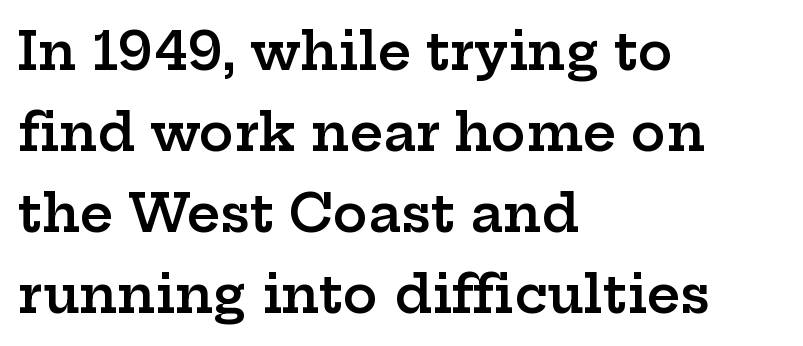
The image shows 52 px semibold, wide serif type, upright; set left-aligned, normal line spacing (1.56x), normal letter spacing, not underlined; low stroke contrast and a medium x-height.
